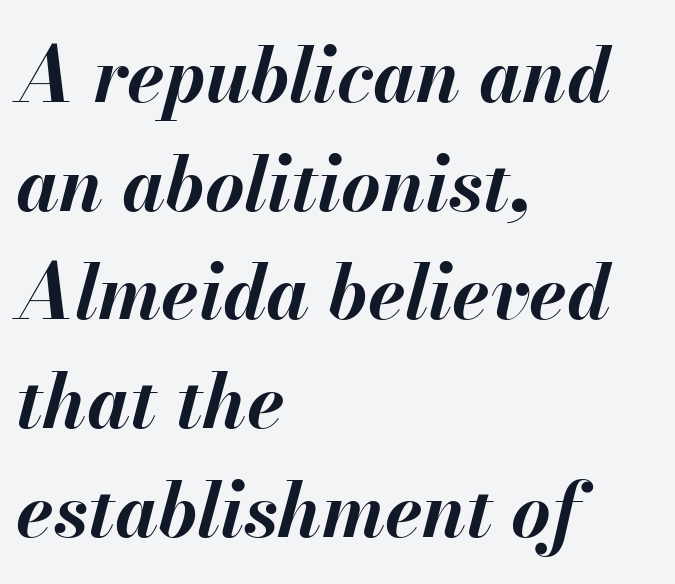
{"italic": "yes", "lean": "right", "slant_degrees": 13, "bold": "yes", "weight": "bold", "width": "normal", "stroke_contrast": "medium", "x_height": "small", "monospaced": "no", "underline": "no", "align": "left", "line_spacing": "normal", "line_spacing_ratio": 1.43, "letter_spacing": "normal", "letter_spacing_em": 0.0, "glyph_px": 76}
